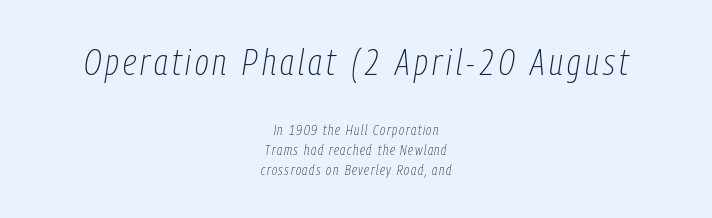
The image shows 37 px thin, condensed type, italic (leaning right); set centered, normal line spacing (1.42x), not underlined; the first (top) block is 2.64x larger; low stroke contrast and a medium x-height.
